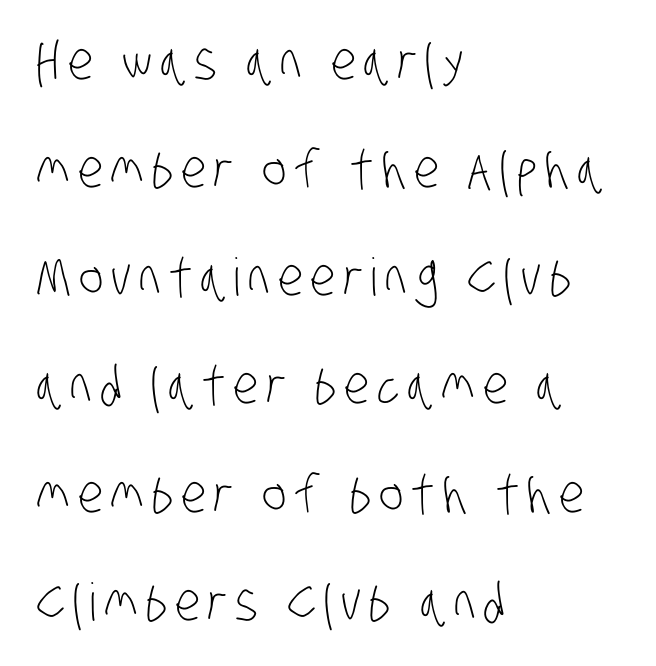
Q: Is the text bold? A: No.
Q: Is the typeface a serif or a sans-serif typeface? A: Sans-serif.
Q: Is the text underlined? A: No.
Q: How is the paragraph aligned? A: Left-aligned.
Q: Is the spacing between lines tight, normal or loose? A: Loose.
Q: Width (condensed, normal, or wide)? A: Condensed.
Q: Stroke contrast? A: Low.
Q: x-height? A: Large.
Q: Monospaced? A: No.
